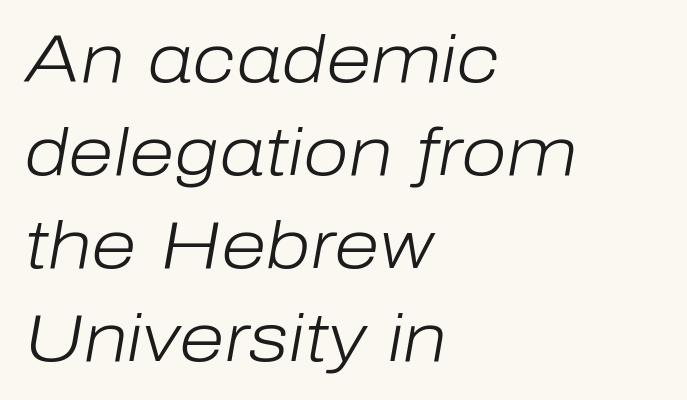
{"italic": "yes", "lean": "right", "slant_degrees": 10, "bold": "no", "weight": "light", "width": "normal", "stroke_contrast": "low", "x_height": "medium", "monospaced": "no", "underline": "no", "align": "left", "line_spacing": "normal", "line_spacing_ratio": 1.41, "letter_spacing": "normal", "letter_spacing_em": 0.0, "glyph_px": 66}
